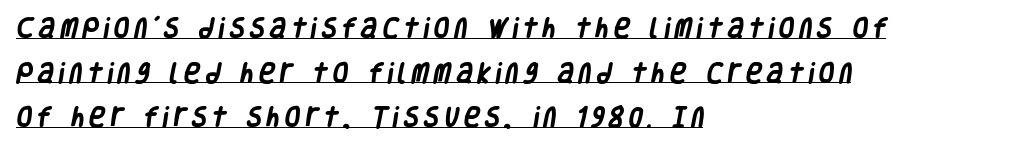
The image shows 22 px bold type; set left-aligned, loose line spacing (2.03x), unusually wide letter spacing (+0.24 em), underlined.
